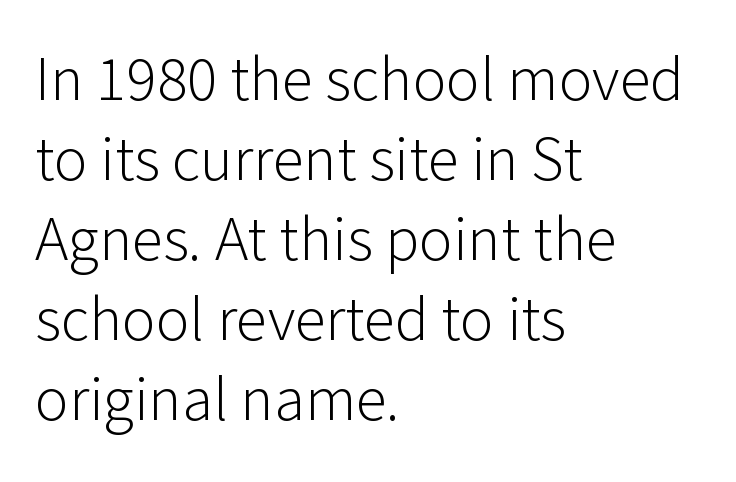
The image shows 63 px light sans-serif type, upright; set left-aligned, normal line spacing (1.27x), normal letter spacing, not underlined; low stroke contrast and a medium x-height.
